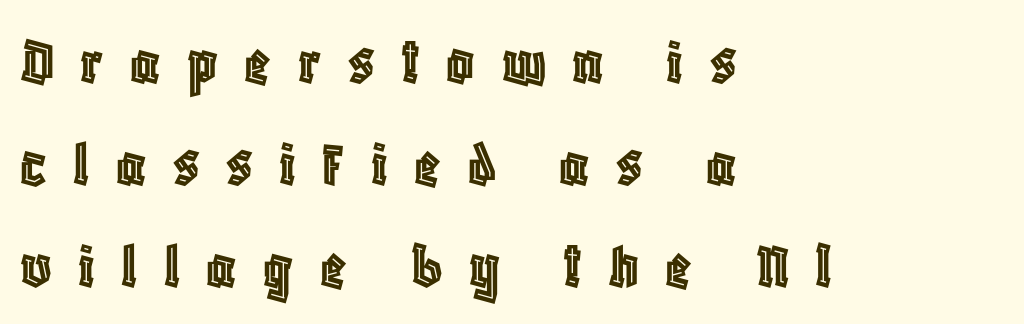
Q: Is the text italic (slanted)? A: No, it is upright.
Q: Is the text underlined? A: No.
Q: How is the paragraph aligned? A: Left-aligned.
Q: Is the spacing between letters normal or unusually wide? A: Unusually wide.
Q: Is the spacing between lines tight, normal or loose? A: Normal.
Q: Width (condensed, normal, or wide)? A: Condensed.
Q: x-height? A: Large.
Q: Monospaced? A: No.
